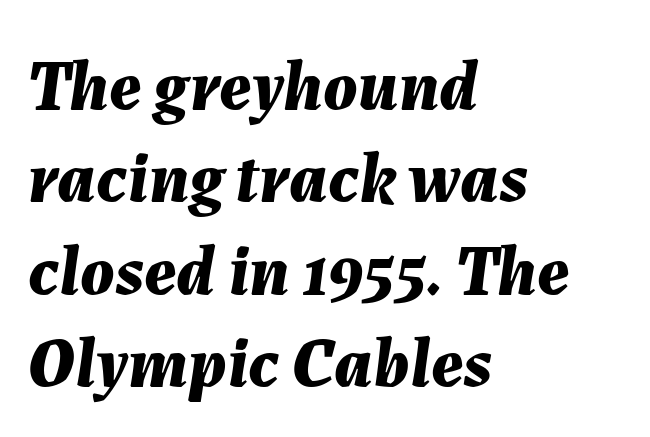
{"italic": "yes", "lean": "right", "slant_degrees": 7, "bold": "yes", "weight": "bold", "width": "normal", "stroke_contrast": "medium", "x_height": "medium", "monospaced": "no", "underline": "no", "align": "left", "line_spacing": "normal", "line_spacing_ratio": 1.3, "letter_spacing": "normal", "letter_spacing_em": 0.0, "glyph_px": 71}
